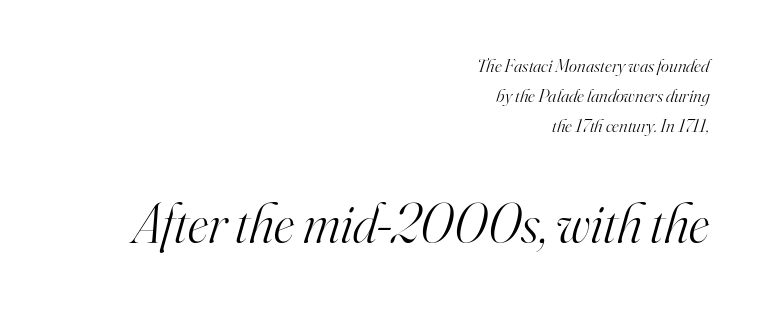
The image shows 56 px light serif type, italic (leaning right); set right-aligned, normal line spacing (1.59x), normal letter spacing, not underlined; the second (bottom) block is 2.95x larger; high stroke contrast and a small x-height.
